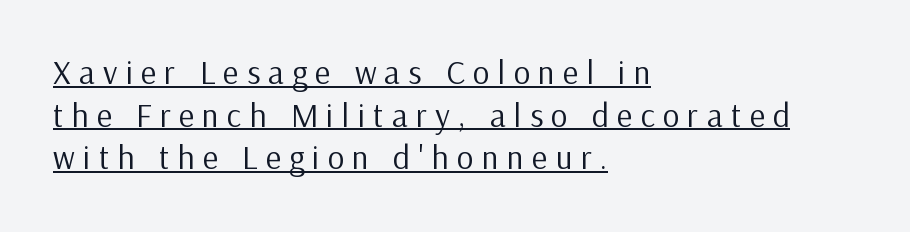
{"serif": "no", "italic": "no", "bold": "no", "weight": "regular", "width": "normal", "stroke_contrast": "low", "x_height": "medium", "monospaced": "no", "underline": "yes", "align": "left", "line_spacing": "normal", "line_spacing_ratio": 1.29, "letter_spacing": "wide", "letter_spacing_em": 0.25, "glyph_px": 33}
